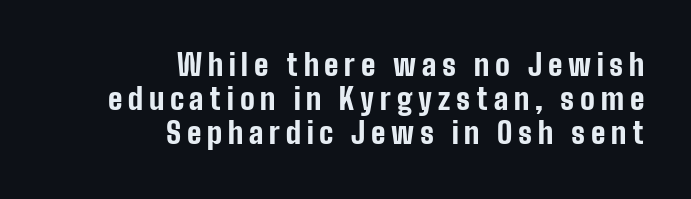
The image shows 29 px bold, condensed sans-serif type, upright; set right-aligned, line spacing 1.18x, unusually wide letter spacing (+0.2 em), not underlined; low stroke contrast and a medium x-height.
